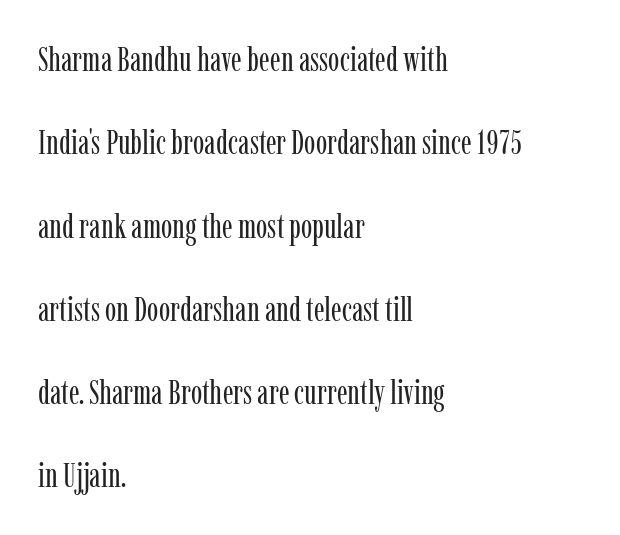
The image shows 34 px regular-weight, condensed serif type, upright; set left-aligned, loose line spacing (2.45x), normal letter spacing, not underlined; low stroke contrast and a medium x-height.
